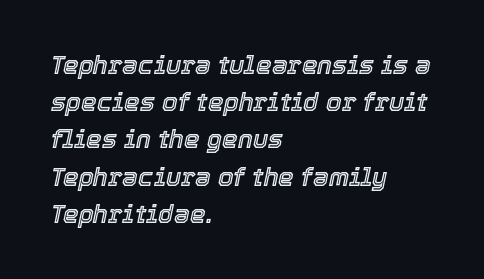
Q: Is the text italic (slanted)? A: Yes, it leans right by about 12 degrees.
Q: Is the text underlined? A: No.
Q: How is the paragraph aligned? A: Left-aligned.
Q: Is the spacing between letters normal or unusually wide? A: Normal.
Q: Is the spacing between lines tight, normal or loose? A: Normal.
